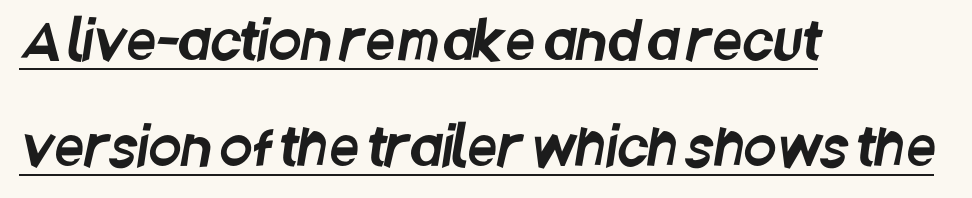
Q: Is the typeface a serif or a sans-serif typeface? A: Sans-serif.
Q: Is the text underlined? A: Yes.
Q: How is the paragraph aligned? A: Left-aligned.
Q: Is the spacing between letters normal or unusually wide? A: Normal.
Q: Is the spacing between lines tight, normal or loose? A: Loose.
Q: Width (condensed, normal, or wide)? A: Condensed.
Q: Stroke contrast? A: Low.
Q: x-height? A: Large.
Q: Monospaced? A: No.
